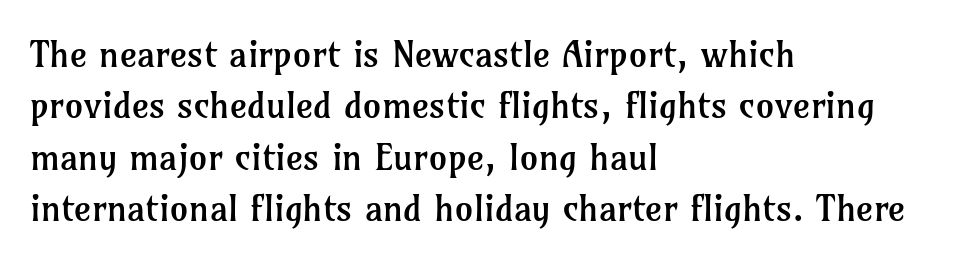
Q: Is the text bold? A: No.
Q: Is the text italic (slanted)? A: No, it is upright.
Q: Is the typeface a serif or a sans-serif typeface? A: Serif.
Q: Is the text underlined? A: No.
Q: How is the paragraph aligned? A: Left-aligned.
Q: Is the spacing between letters normal or unusually wide? A: Normal.
Q: Is the spacing between lines tight, normal or loose? A: Normal.
Q: Width (condensed, normal, or wide)? A: Normal.
Q: Stroke contrast? A: Low.
Q: x-height? A: Medium.
Q: Monospaced? A: No.
